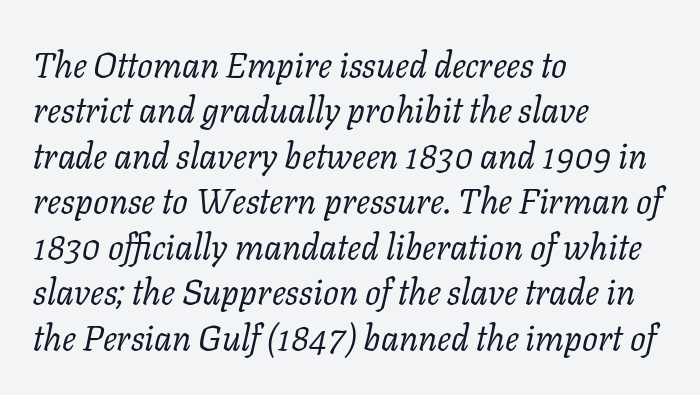
The image shows 35 px regular-weight serif type, italic (leaning right); set left-aligned, normal line spacing (1.3x), normal letter spacing, not underlined; low stroke contrast and a medium x-height.
